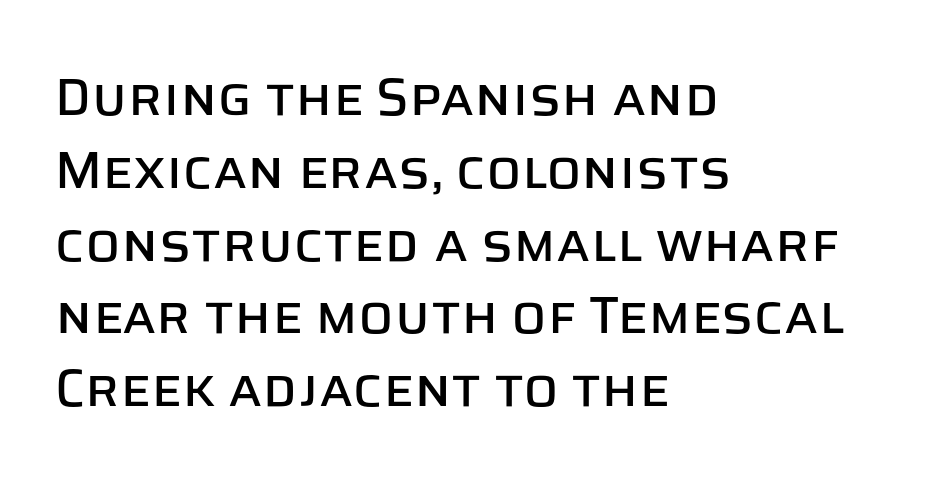
Q: Is the text italic (slanted)? A: No, it is upright.
Q: Is the typeface a serif or a sans-serif typeface? A: Sans-serif.
Q: Is the text underlined? A: No.
Q: How is the paragraph aligned? A: Left-aligned.
Q: Is the spacing between letters normal or unusually wide? A: Normal.
Q: Is the spacing between lines tight, normal or loose? A: Normal.
Q: Width (condensed, normal, or wide)? A: Normal.
Q: Stroke contrast? A: Low.
Q: x-height? A: Large.
Q: Monospaced? A: No.
